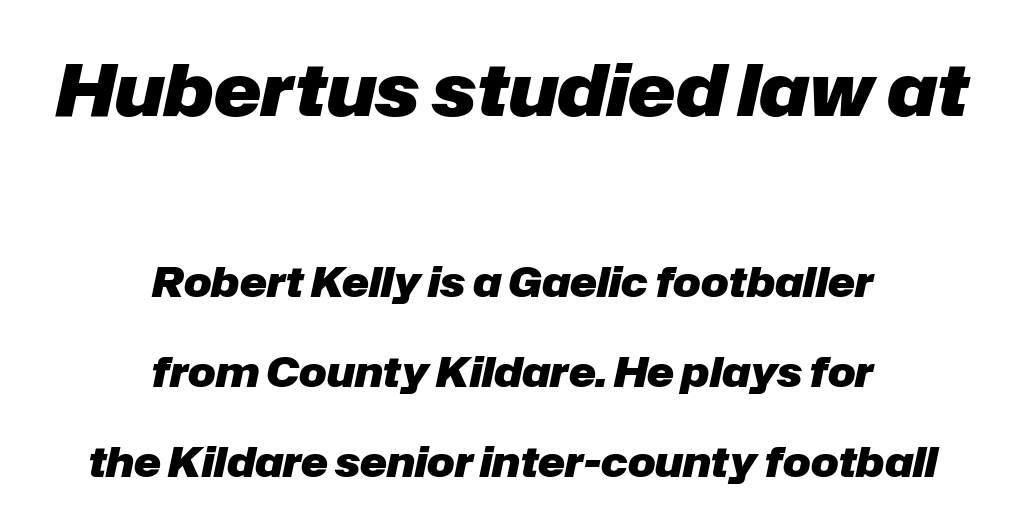
Compared with typical paragraphs, the rows here are farther apart. The rendering uses natural spacing where letterforms have individual widths. A full-strength bold gives these letters their thick strokes. Each row of text sits above clean, open space. Where is the straight margin? There isn't one; the lines are centered. Look at the glyph heights: the upper group is clearly the bigger setting.
